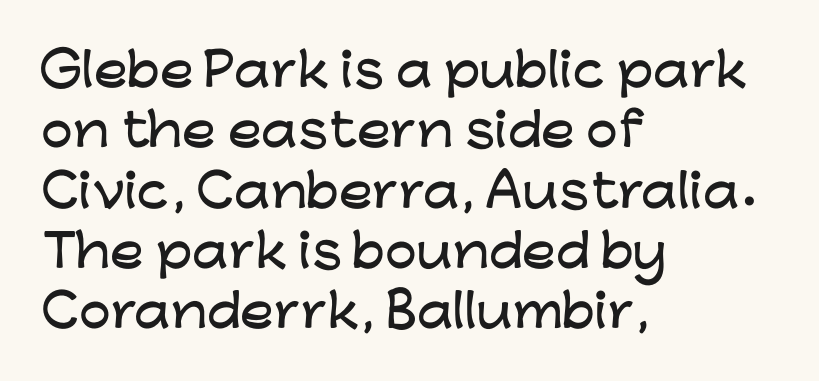
Q: Is the text italic (slanted)? A: No, it is upright.
Q: Is the typeface a serif or a sans-serif typeface? A: Sans-serif.
Q: Is the text underlined? A: No.
Q: How is the paragraph aligned? A: Left-aligned.
Q: Is the spacing between letters normal or unusually wide? A: Normal.
Q: Is the spacing between lines tight, normal or loose? A: Normal.
Q: Width (condensed, normal, or wide)? A: Wide.
Q: Stroke contrast? A: Low.
Q: x-height? A: Medium.
Q: Monospaced? A: No.
